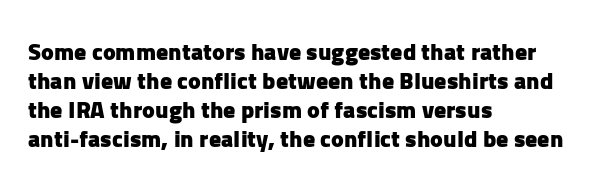
The image shows 24 px bold type, upright; set left-aligned, line spacing 1.21x, normal letter spacing, not underlined.
